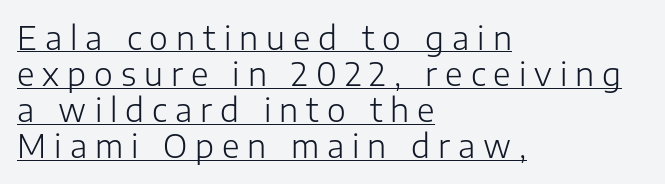
{"serif": "no", "italic": "no", "bold": "no", "weight": "light", "width": "normal", "stroke_contrast": "low", "x_height": "medium", "monospaced": "no", "underline": "yes", "align": "left", "line_spacing": "tight", "line_spacing_ratio": 1.13, "letter_spacing": "wide", "letter_spacing_em": 0.25, "glyph_px": 32}
